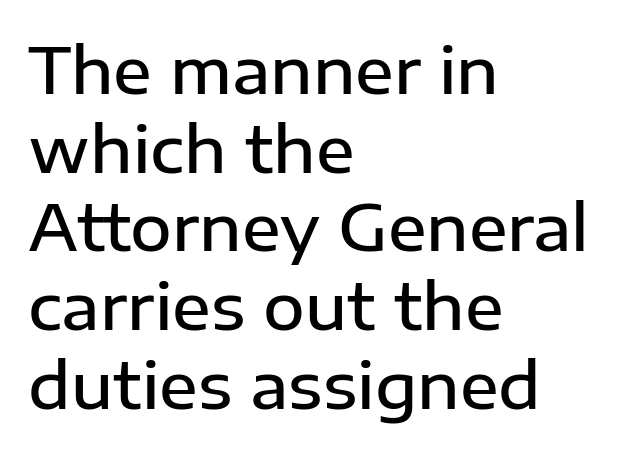
Q: Is the text bold? A: Semi-bold.
Q: Is the text italic (slanted)? A: No, it is upright.
Q: Is the typeface a serif or a sans-serif typeface? A: Sans-serif.
Q: Is the text underlined? A: No.
Q: How is the paragraph aligned? A: Left-aligned.
Q: Is the spacing between letters normal or unusually wide? A: Normal.
Q: Width (condensed, normal, or wide)? A: Normal.
Q: Stroke contrast? A: Low.
Q: x-height? A: Medium.
Q: Monospaced? A: No.
